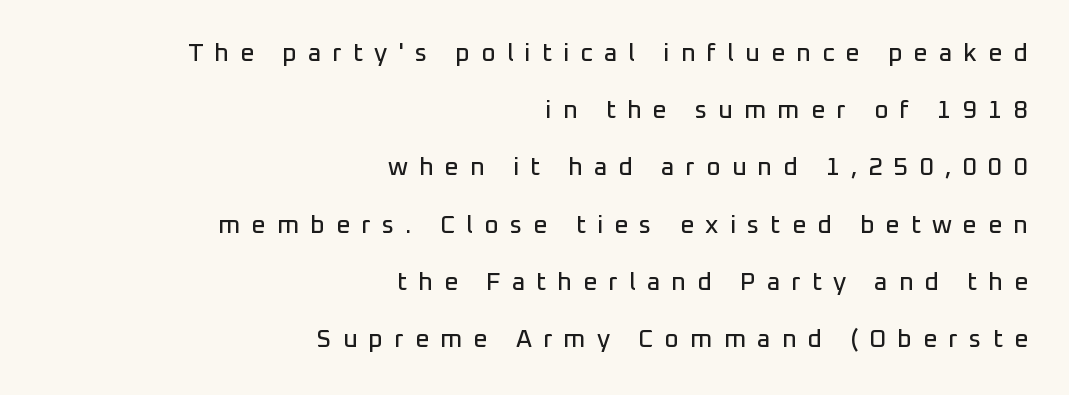
The image shows 25 px text type, upright; set right-aligned, loose line spacing (2.29x), unusually wide letter spacing (+0.44 em), not underlined.
